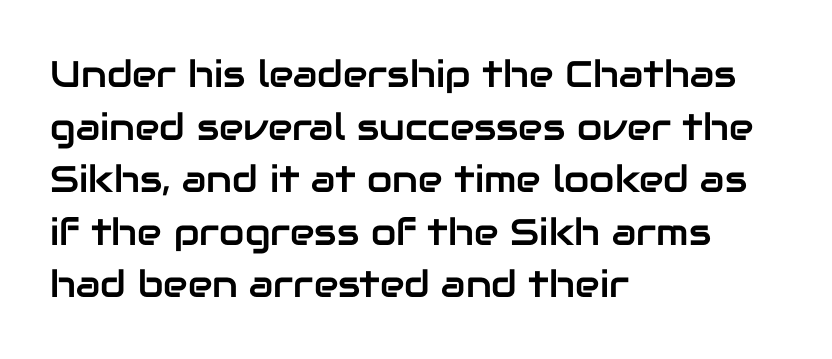
Anything drawn beneath the words? Only blank space. A sans-serif font was chosen for this passage. The type is set solid horizontally, with unmodified tracking. The rag falls on the right side of this text block. Varying glyph widths throughout — classic text-font behaviour.
